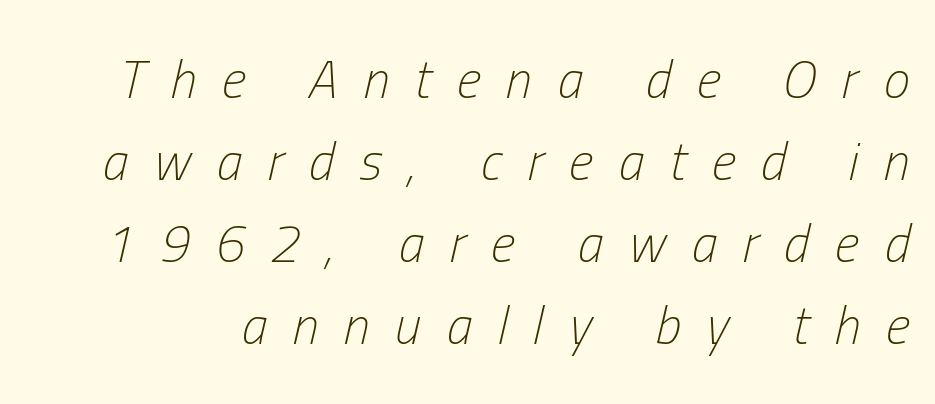
The image shows 53 px light, condensed type, italic (leaning right); set normal line spacing (1.55x), unusually wide letter spacing (+0.48 em), not underlined; low stroke contrast and a medium x-height.
